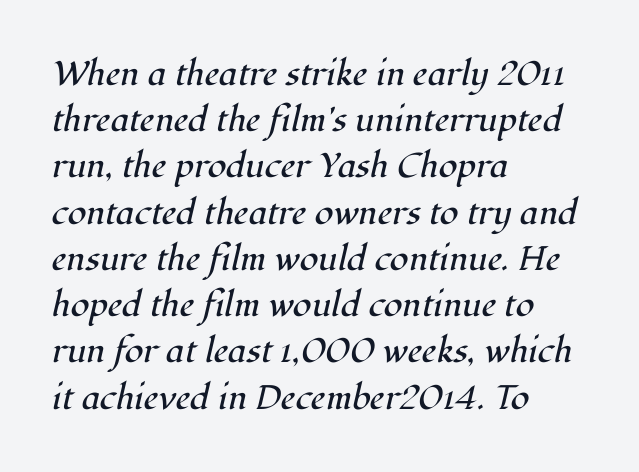
The image shows 34 px regular-weight serif type, italic (leaning right); set left-aligned, normal line spacing (1.36x), normal letter spacing, not underlined; high stroke contrast and a medium x-height.
